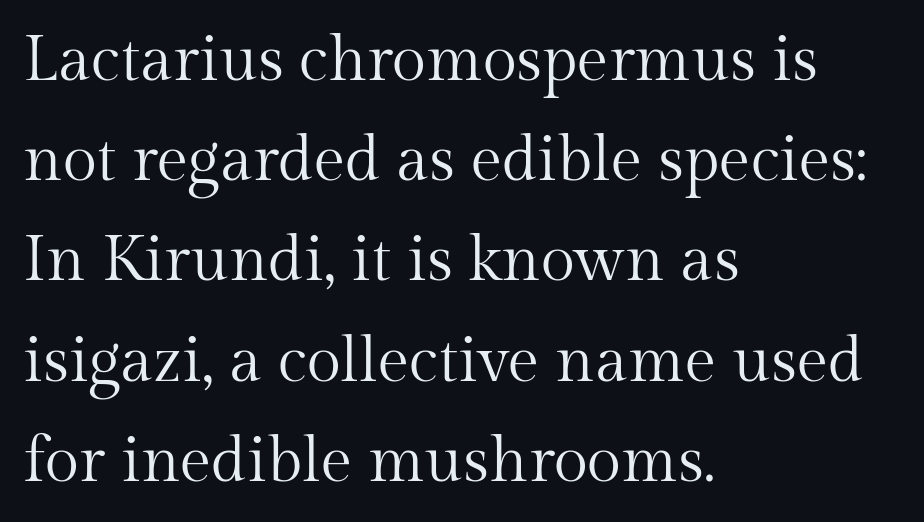
Does the copy run flush right? No — it runs flush left. A typesetter would call this proportional, since set widths differ per character. A roman cut, with each character standing at attention. Serifs: yes, visible at the terminals of the letterforms.
